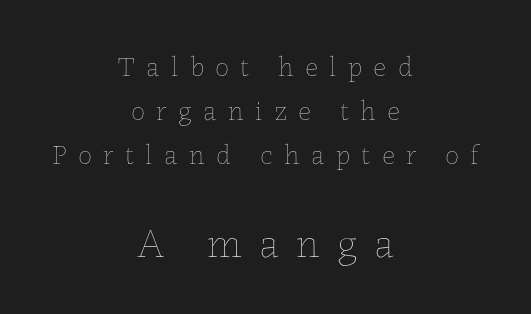
{"italic": "no", "bold": "no", "weight": "thin", "width": "normal", "stroke_contrast": "low", "x_height": "medium", "monospaced": "no", "underline": "no", "align": "center", "line_spacing": "normal", "line_spacing_ratio": 1.57, "letter_spacing": "wide", "letter_spacing_em": 0.41, "larger_block": "second", "size_ratio": 1.5, "glyph_px": 42}
